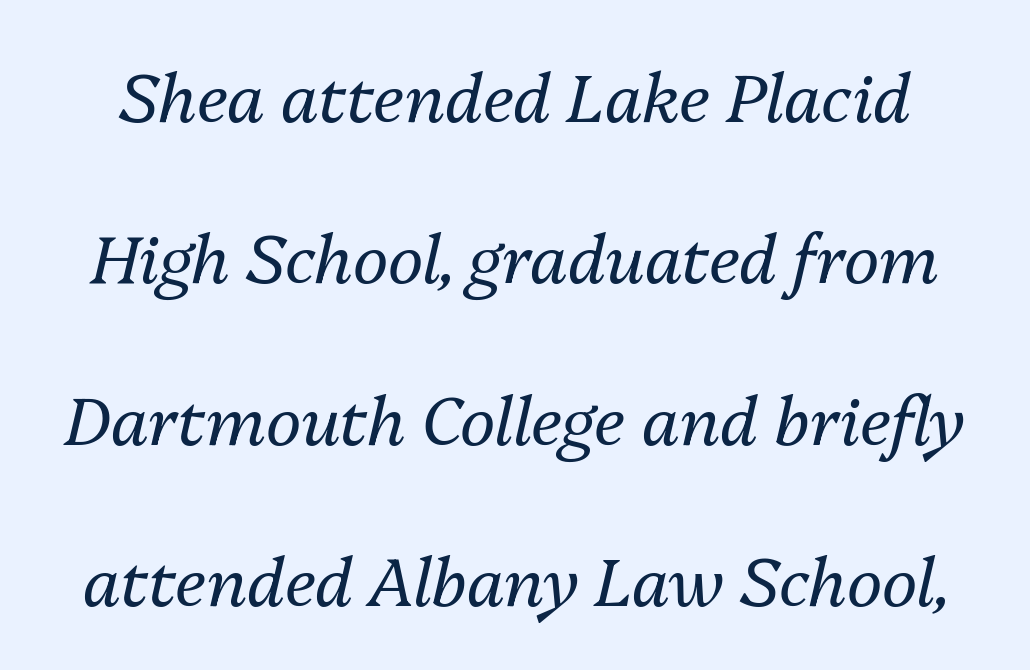
This sample has the flowing, uneven cadence of proportional lettering. Rendered with sloped, italic letterforms. Summary of weight: not heavy and not bold. Reading down the column, the eye jumps a long way to each next line. The glyphs are unaccompanied by any horizontal stroke below them.
